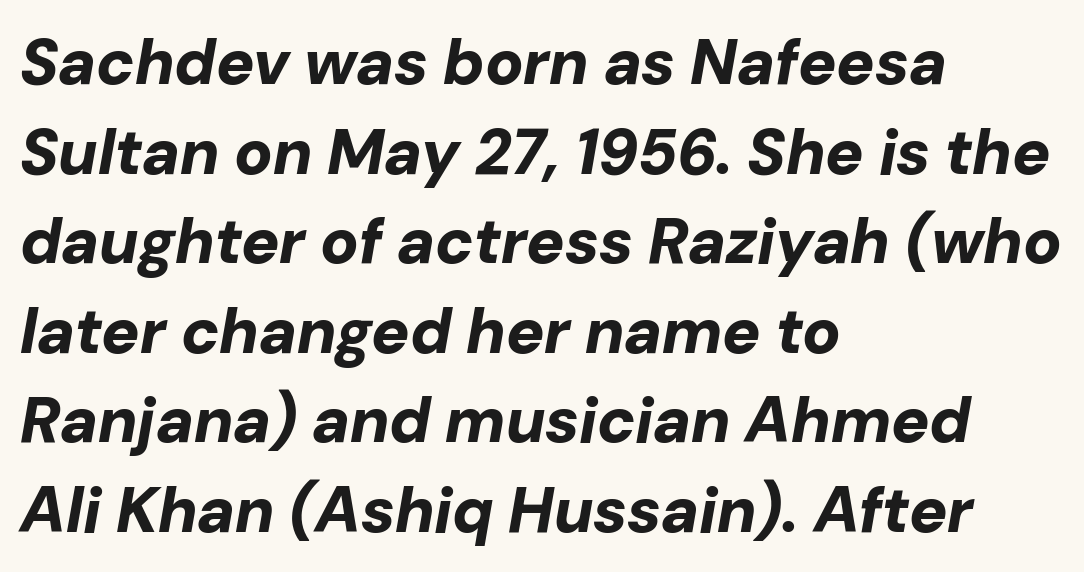
The image shows 64 px bold type, italic (leaning right); set left-aligned, normal line spacing (1.4x), normal letter spacing, not underlined; low stroke contrast and a medium x-height.
